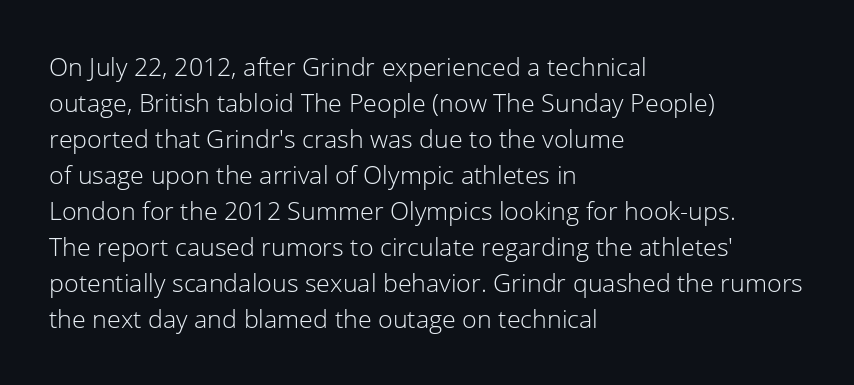
{"italic": "no", "bold": "no", "underline": "no", "align": "left", "line_spacing": "normal", "line_spacing_ratio": 1.44, "letter_spacing": "normal", "letter_spacing_em": 0.0, "glyph_px": 25}
